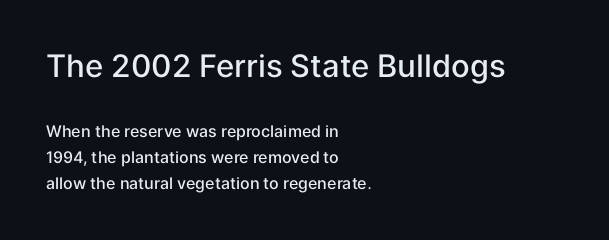
The image shows 31 px semibold sans-serif type, upright; set left-aligned, normal line spacing (1.63x), normal letter spacing, not underlined; the first (top) block is 1.94x larger; low stroke contrast and a medium x-height.
